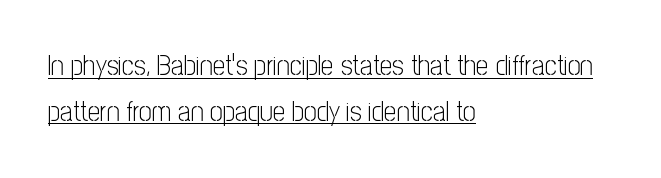
Q: Is the text bold? A: No.
Q: Is the text italic (slanted)? A: No, it is upright.
Q: Is the typeface a serif or a sans-serif typeface? A: Sans-serif.
Q: Is the text underlined? A: Yes.
Q: How is the paragraph aligned? A: Left-aligned.
Q: Is the spacing between letters normal or unusually wide? A: Normal.
Q: Is the spacing between lines tight, normal or loose? A: Normal.
Q: Width (condensed, normal, or wide)? A: Condensed.
Q: Stroke contrast? A: Low.
Q: x-height? A: Medium.
Q: Monospaced? A: No.
